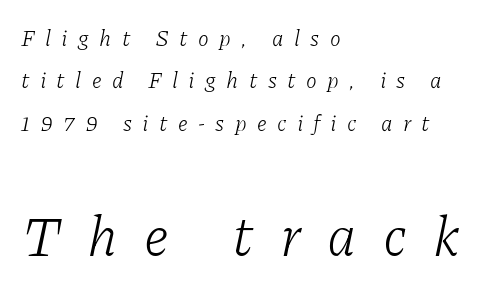
Q: Is the text bold? A: No.
Q: Is the text italic (slanted)? A: Yes, it leans right by about 11 degrees.
Q: Is the typeface a serif or a sans-serif typeface? A: Serif.
Q: Is the text underlined? A: No.
Q: How is the paragraph aligned? A: Left-aligned.
Q: Is the spacing between letters normal or unusually wide? A: Unusually wide.
Q: Is the spacing between lines tight, normal or loose? A: Loose.
Q: Which block of text is set in a larger size, the first (top) or the second (bottom)? A: The second (bottom) one.
Q: Width (condensed, normal, or wide)? A: Normal.
Q: Stroke contrast? A: Low.
Q: x-height? A: Medium.
Q: Monospaced? A: No.
